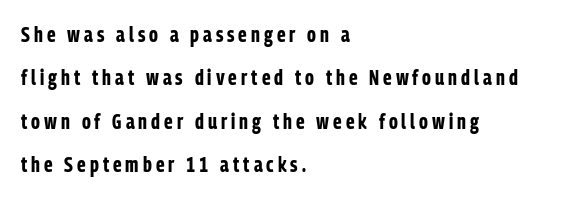
In terms of weight, the rendering is a true, heavy bold. This rendering features lettering with no underline. Ordinary non-slanted type is in use. The setting favours the left margin, as ordinary paragraphs usually do. The passage shown stacks its lines with a broad gap.
